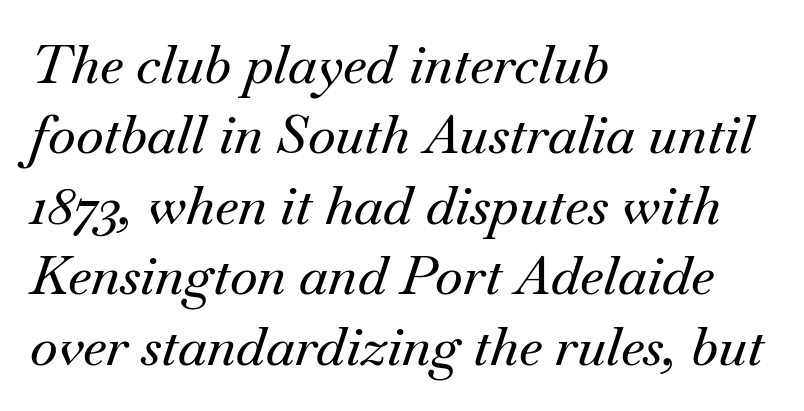
The image shows 53 px serif type, italic (leaning right); set left-aligned, normal line spacing (1.33x), normal letter spacing, not underlined; medium stroke contrast and a small x-height.
